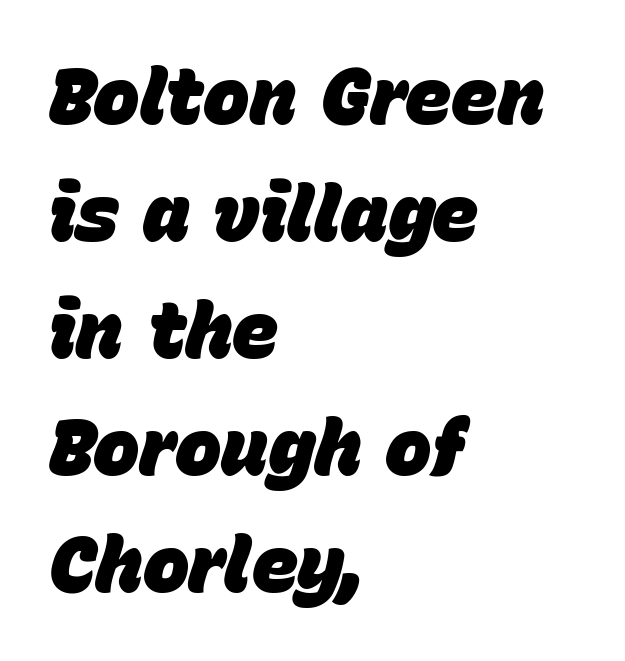
Summary of vertical rhythm: regular, with standard interline spacing. The face used here is proportionally spaced, like ordinary book or web type. Standard letterfit; no display-style spreading of the glyphs. Glance below the letters and you will spot only blank space.
